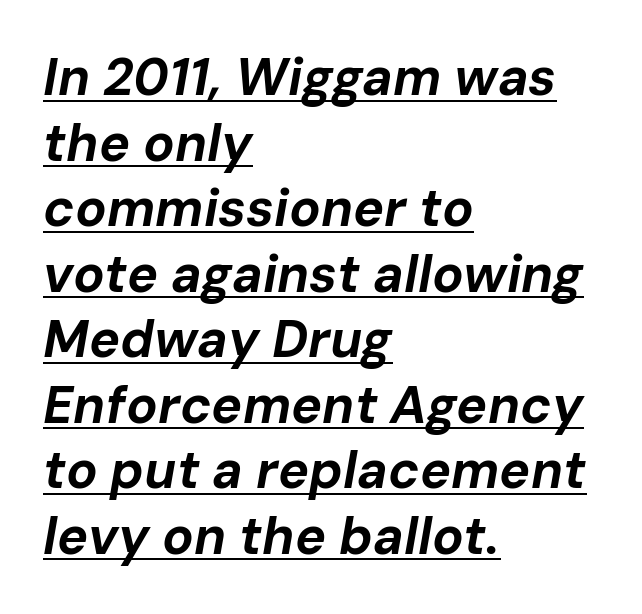
{"italic": "yes", "lean": "right", "slant_degrees": 10, "bold": "yes", "weight": "bold", "width": "normal", "stroke_contrast": "low", "x_height": "medium", "monospaced": "no", "underline": "yes", "align": "left", "line_spacing": "normal", "line_spacing_ratio": 1.26, "letter_spacing": "normal", "letter_spacing_em": 0.0, "glyph_px": 52}
